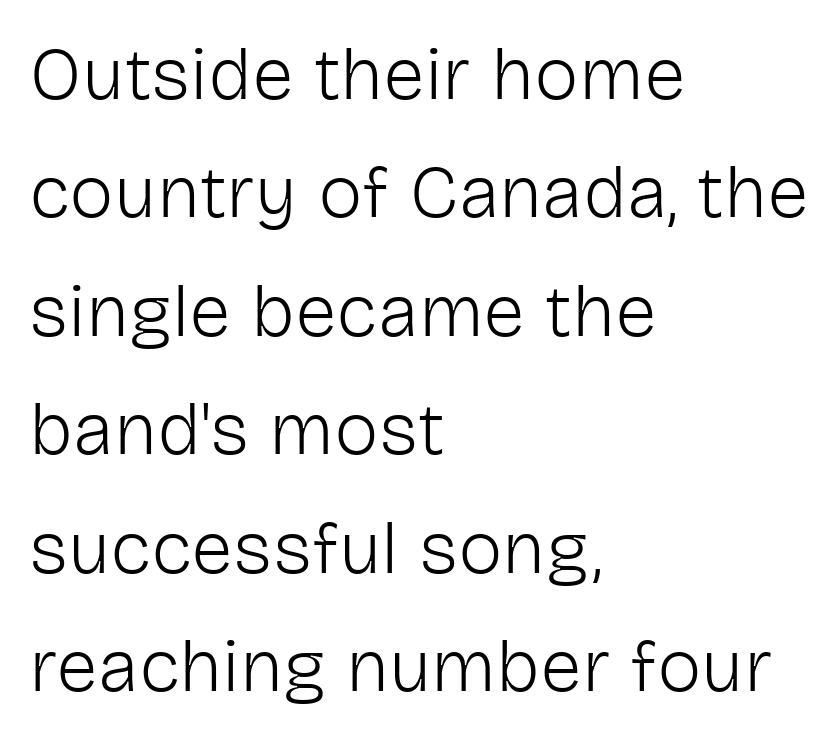
The image shows 75 px light sans-serif type, upright; set left-aligned, normal line spacing (1.58x), normal letter spacing, not underlined; low stroke contrast and a medium x-height.
